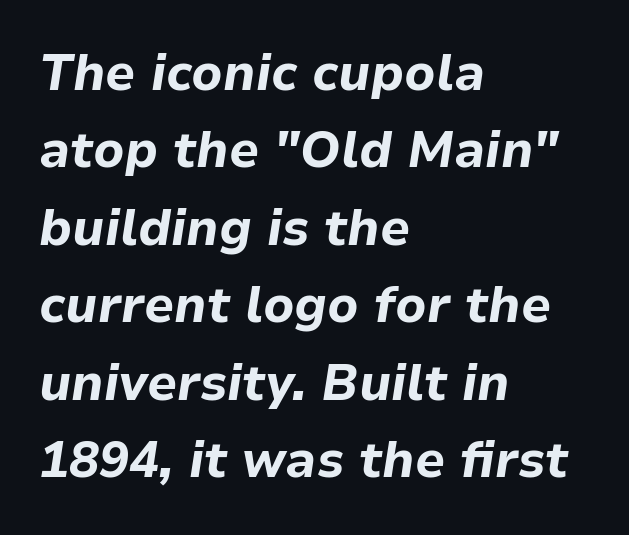
Q: Is the text bold? A: Yes.
Q: Is the text italic (slanted)? A: Yes, it leans right by about 9 degrees.
Q: Is the text underlined? A: No.
Q: How is the paragraph aligned? A: Left-aligned.
Q: Is the spacing between letters normal or unusually wide? A: Normal.
Q: Is the spacing between lines tight, normal or loose? A: Normal.
Q: Width (condensed, normal, or wide)? A: Normal.
Q: Stroke contrast? A: Low.
Q: x-height? A: Medium.
Q: Monospaced? A: No.
